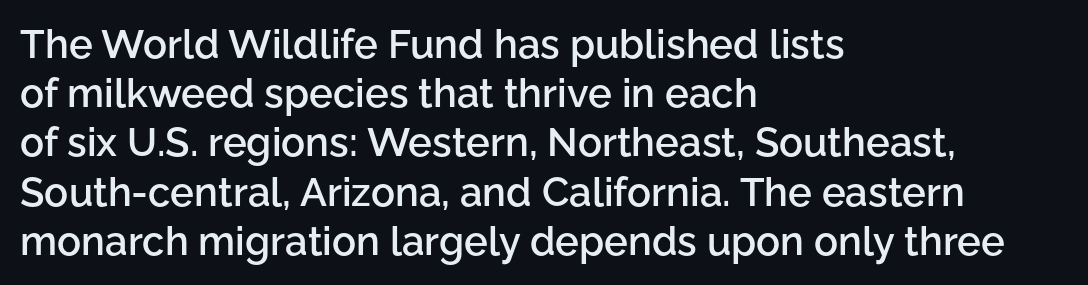
The characters display no serif detailing; their extremities are plain. This sample uses an upright cut, with every glyph sitting square on the baseline. Underline: absent. Notice the strokes are somewhat thickened but not fully heavy: this is a semibold.
